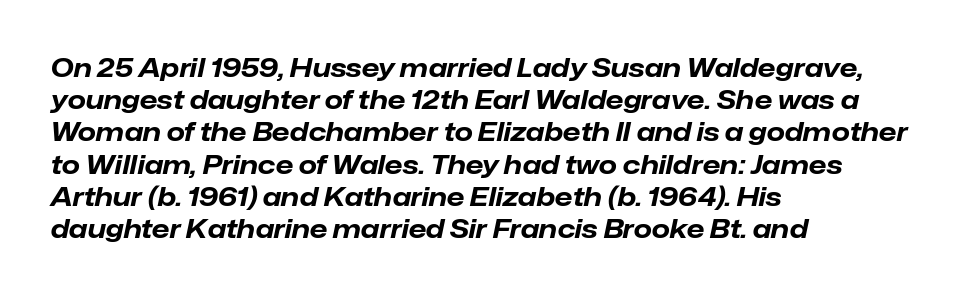
{"italic": "yes", "lean": "right", "slant_degrees": 12, "bold": "yes", "underline": "no", "align": "left", "line_spacing_ratio": 1.24, "letter_spacing": "normal", "letter_spacing_em": 0.0, "glyph_px": 26}
